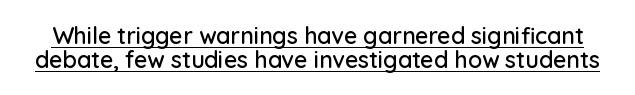
{"italic": "no", "underline": "yes", "line_spacing": "tight", "line_spacing_ratio": 1.03, "letter_spacing": "normal", "letter_spacing_em": 0.0, "glyph_px": 23}
